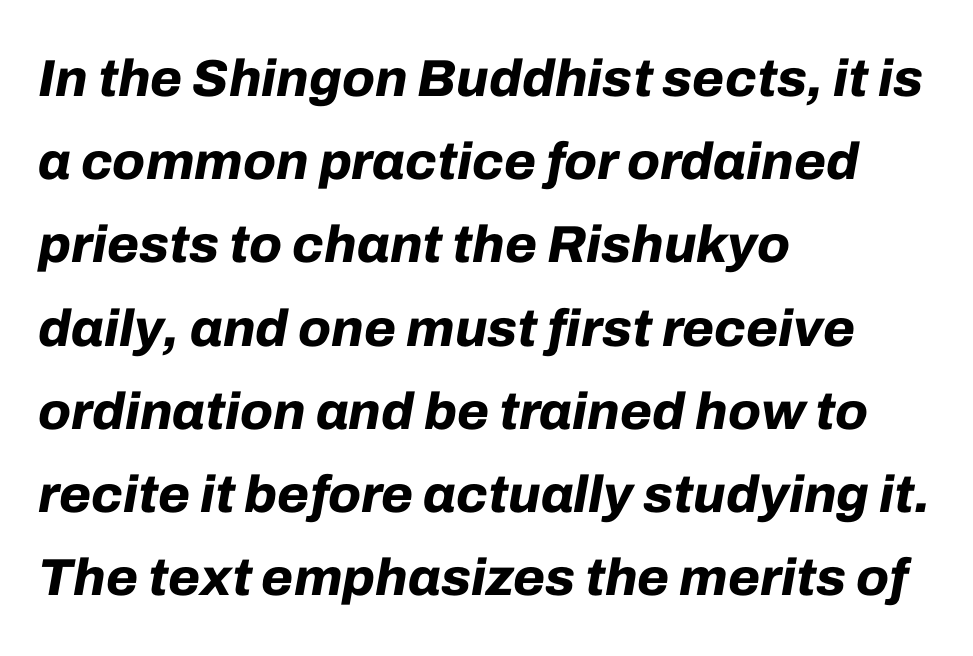
There's an unmistakable incline to the writing here. The lines are quadded left. The sample has been set heavy, in full bold. Horizontal bands of white between lines are of average thickness. The specimen omits any rule beneath the text block's lines. Words appear dense and cohesive because spacing is normal.
